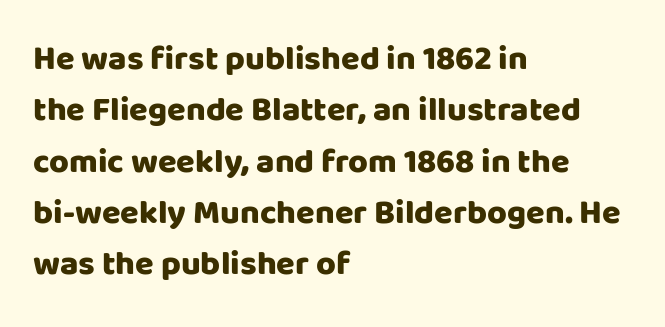
Q: Is the text bold? A: Yes.
Q: Is the text italic (slanted)? A: No, it is upright.
Q: Is the typeface a serif or a sans-serif typeface? A: Sans-serif.
Q: Is the text underlined? A: No.
Q: How is the paragraph aligned? A: Left-aligned.
Q: Is the spacing between letters normal or unusually wide? A: Normal.
Q: Is the spacing between lines tight, normal or loose? A: Normal.
Q: Width (condensed, normal, or wide)? A: Normal.
Q: Stroke contrast? A: Low.
Q: x-height? A: Large.
Q: Monospaced? A: No.
